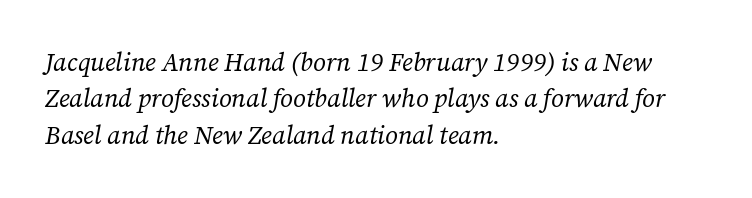
{"italic": "yes", "lean": "right", "slant_degrees": 12, "bold": "no", "underline": "no", "align": "left", "line_spacing": "normal", "line_spacing_ratio": 1.46, "letter_spacing": "normal", "letter_spacing_em": 0.0, "glyph_px": 25}
